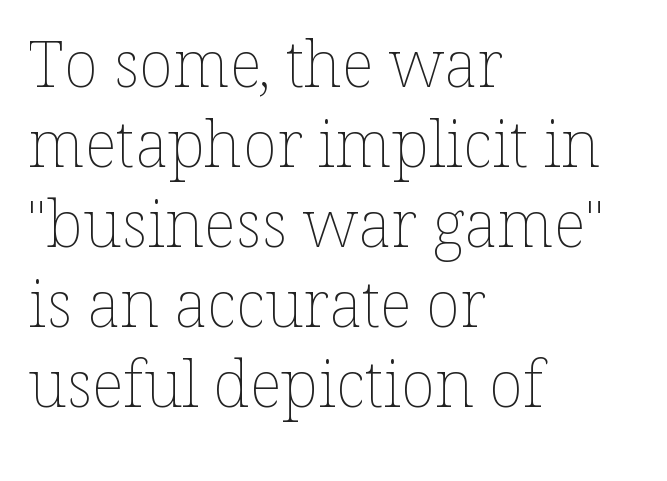
Do the characters align in a grid? No, the font is proportional. The text block is weighted toward the left margin, trailing off unevenly rightward. What stands out about the letter spacing? Nothing — it is the standard amount. Lines of text with bare space underneath. Stroke mass is kept to a normal reading level or below.
